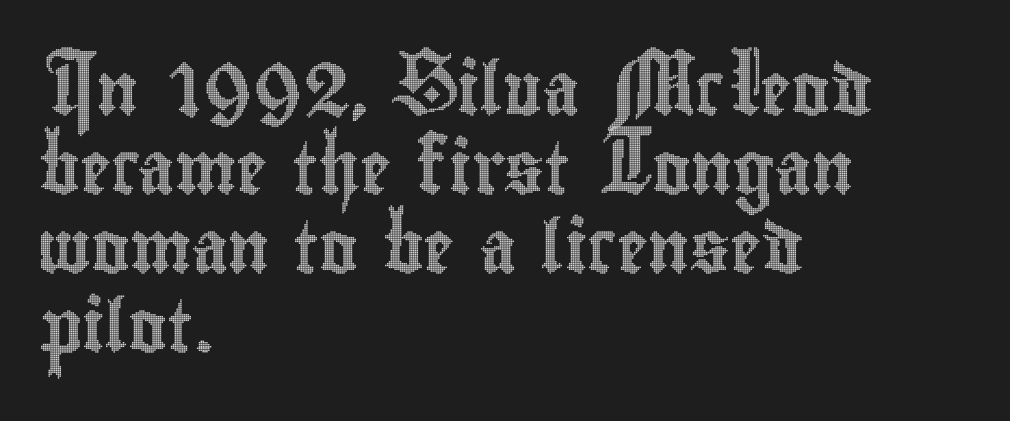
{"italic": "no", "width": "condensed", "x_height": "small", "monospaced": "no", "underline": "no", "align": "left", "line_spacing": "normal", "line_spacing_ratio": 1.52, "letter_spacing": "normal", "letter_spacing_em": 0.0, "glyph_px": 52}
